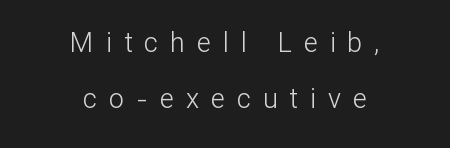
{"italic": "no", "bold": "no", "underline": "no", "align": "center", "line_spacing": "loose", "line_spacing_ratio": 2.09, "letter_spacing": "wide", "letter_spacing_em": 0.44, "glyph_px": 27}
